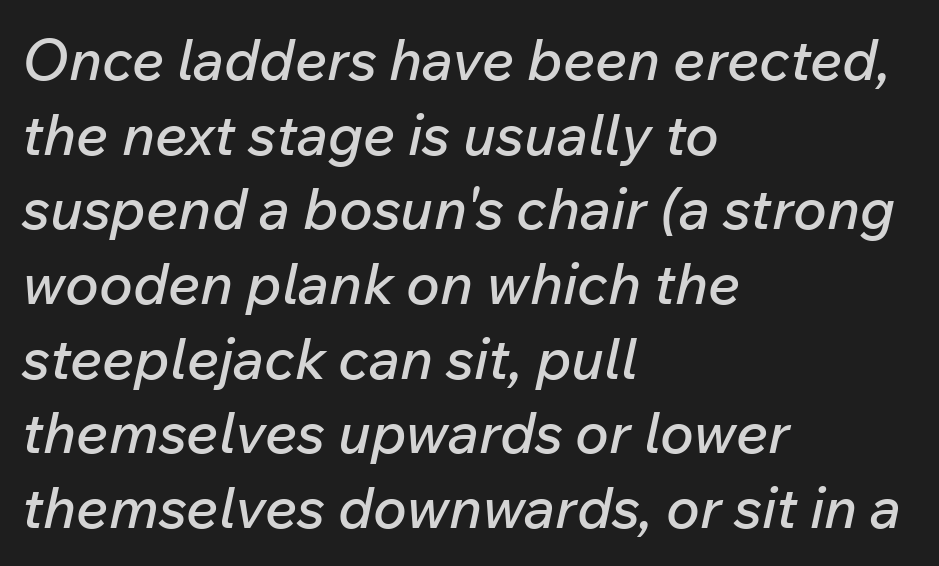
The image shows 57 px text type, italic (leaning right); set left-aligned, normal line spacing (1.31x), normal letter spacing, not underlined; low stroke contrast and a medium x-height.
